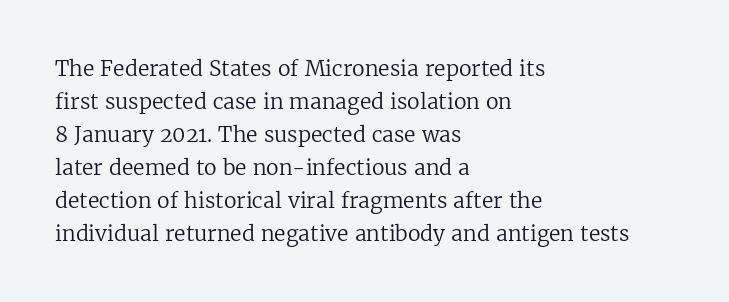
The image shows 21 px text type, upright; set left-aligned, normal line spacing (1.57x), normal letter spacing, not underlined.
